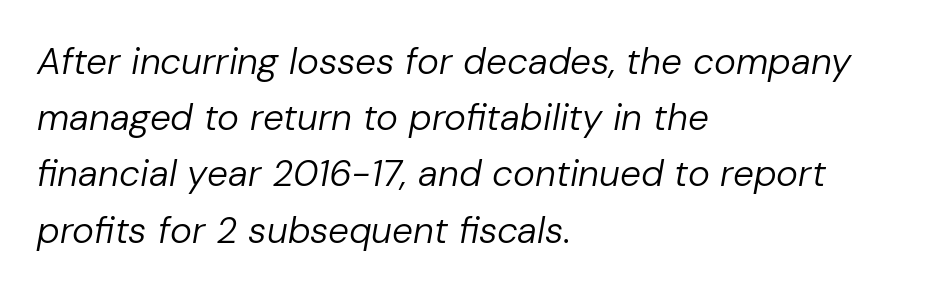
Q: Is the text bold? A: No.
Q: Is the text italic (slanted)? A: Yes, it leans right by about 10 degrees.
Q: Is the text underlined? A: No.
Q: How is the paragraph aligned? A: Left-aligned.
Q: Is the spacing between letters normal or unusually wide? A: Normal.
Q: Is the spacing between lines tight, normal or loose? A: Normal.
Q: Width (condensed, normal, or wide)? A: Normal.
Q: Stroke contrast? A: Low.
Q: x-height? A: Medium.
Q: Monospaced? A: No.
